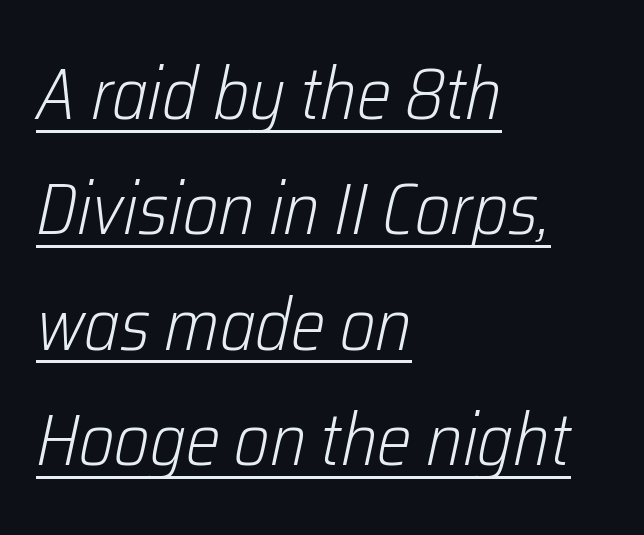
Q: Is the text bold? A: No.
Q: Is the text italic (slanted)? A: Yes, it leans right by about 12 degrees.
Q: Is the text underlined? A: Yes.
Q: How is the paragraph aligned? A: Left-aligned.
Q: Is the spacing between letters normal or unusually wide? A: Normal.
Q: Is the spacing between lines tight, normal or loose? A: Normal.
Q: Width (condensed, normal, or wide)? A: Condensed.
Q: Stroke contrast? A: Low.
Q: x-height? A: Medium.
Q: Monospaced? A: No.
